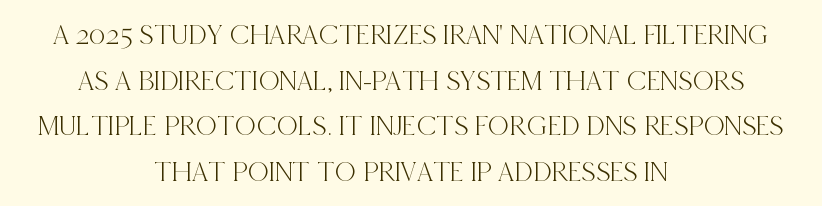
The image shows 29 px condensed serif type, upright; set centered, normal line spacing (1.57x), normal letter spacing, not underlined; a large x-height.
